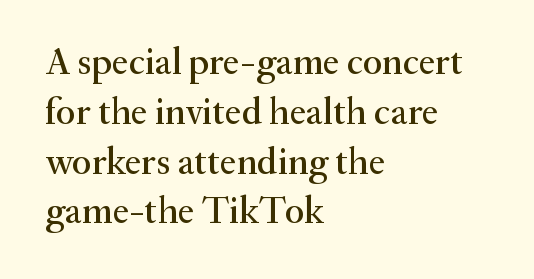
The image shows 38 px serif type, upright; set left-aligned, normal line spacing (1.31x), normal letter spacing, not underlined; medium stroke contrast and a small x-height.
